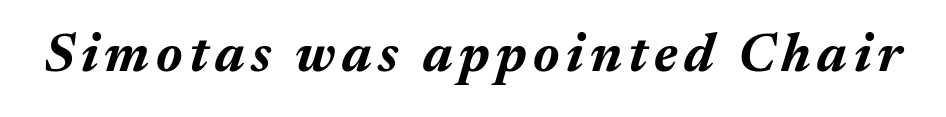
Q: Is the text bold? A: Yes.
Q: Is the text italic (slanted)? A: Yes, it leans right by about 17 degrees.
Q: Is the text underlined? A: No.
Q: Width (condensed, normal, or wide)? A: Normal.
Q: Stroke contrast? A: Medium.
Q: x-height? A: Medium.
Q: Monospaced? A: No.
